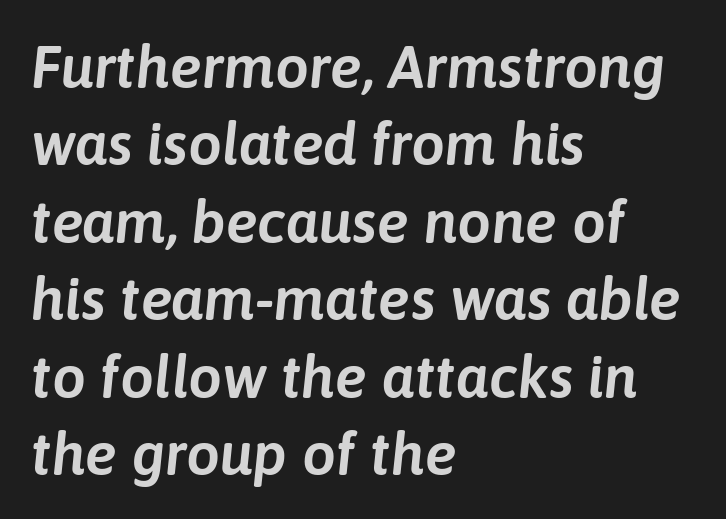
Q: Is the text italic (slanted)? A: Yes, it leans right by about 6 degrees.
Q: Is the text underlined? A: No.
Q: How is the paragraph aligned? A: Left-aligned.
Q: Is the spacing between letters normal or unusually wide? A: Normal.
Q: Is the spacing between lines tight, normal or loose? A: Normal.
Q: Width (condensed, normal, or wide)? A: Normal.
Q: Stroke contrast? A: Low.
Q: x-height? A: Medium.
Q: Monospaced? A: No.
